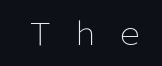
No chunkiness to these letters — they're not bold. Proportional: the letters do not fall into vertical columns. The foot of each line stays bare and open. Substantial extra tracking has been applied to these lines.
